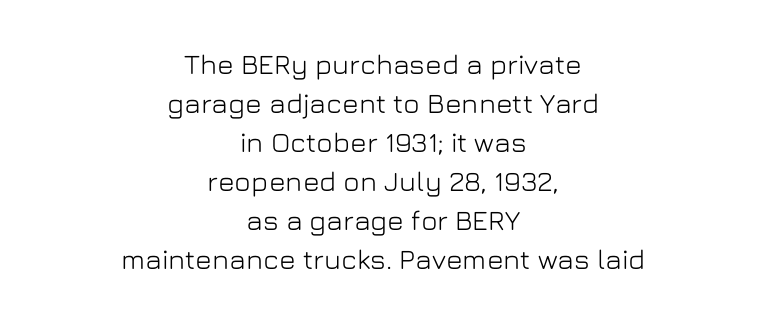
The image shows 28 px sans-serif type, upright; set centered, normal line spacing (1.39x), normal letter spacing, not underlined; low stroke contrast and a medium x-height.
